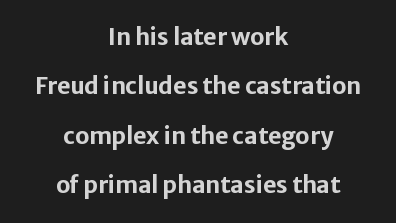
{"italic": "no", "bold": "yes", "underline": "no", "align": "center", "line_spacing": "loose", "line_spacing_ratio": 2.15, "letter_spacing": "normal", "letter_spacing_em": 0.0, "glyph_px": 23}
